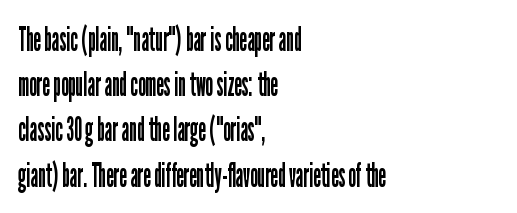
Q: Is the text bold? A: No.
Q: Is the text italic (slanted)? A: No, it is upright.
Q: Is the typeface a serif or a sans-serif typeface? A: Sans-serif.
Q: Is the text underlined? A: No.
Q: How is the paragraph aligned? A: Left-aligned.
Q: Is the spacing between letters normal or unusually wide? A: Normal.
Q: Is the spacing between lines tight, normal or loose? A: Normal.
Q: Width (condensed, normal, or wide)? A: Condensed.
Q: Stroke contrast? A: Low.
Q: x-height? A: Medium.
Q: Monospaced? A: No.
